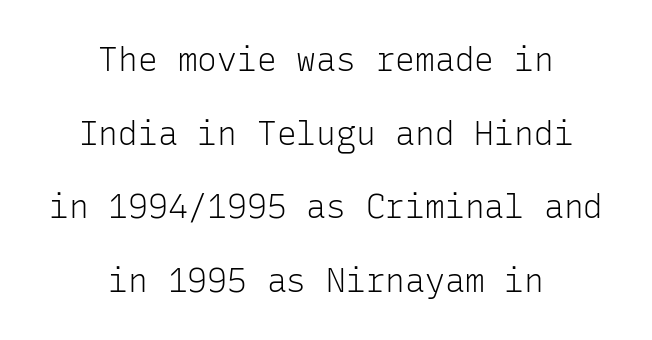
Do the characters align in a grid? Yes, the font is monospaced. This sample uses an upright cut, with every glyph sitting square on the baseline. The lines are spread far apart with generous leading. Decoration check: the copy has no underline. Counters stay open thanks to moderate or lighter strokes.
